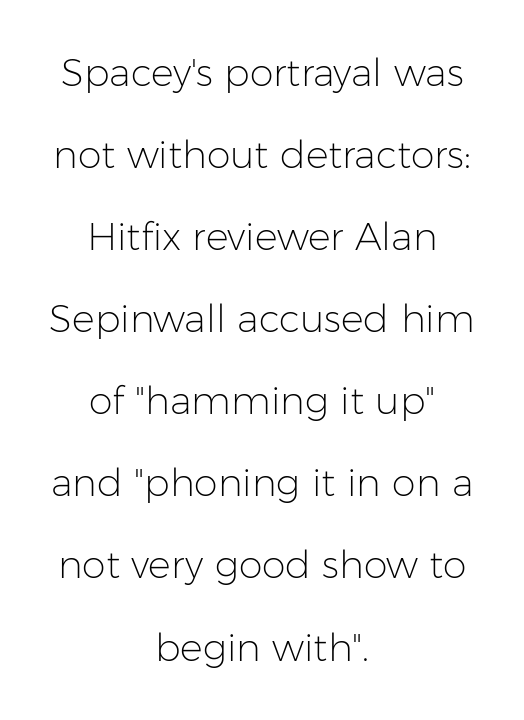
Summary of vertical rhythm: relaxed, with wide interline spacing. Layout note: lines centered. There is no visible air inserted between adjacent glyphs. Weight: in the light-to-regular range. Any mark beneath the type? The region is blank. The letters advance in unequal steps, a hallmark of proportional type.
